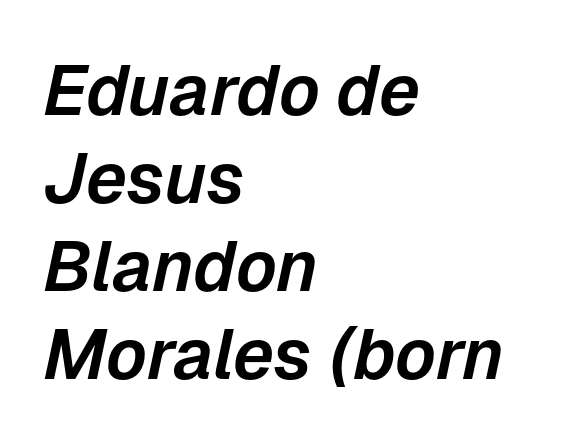
Q: Is the text italic (slanted)? A: Yes, it leans right by about 12 degrees.
Q: Is the text underlined? A: No.
Q: How is the paragraph aligned? A: Left-aligned.
Q: Is the spacing between letters normal or unusually wide? A: Normal.
Q: Width (condensed, normal, or wide)? A: Normal.
Q: Stroke contrast? A: Low.
Q: x-height? A: Medium.
Q: Monospaced? A: No.
